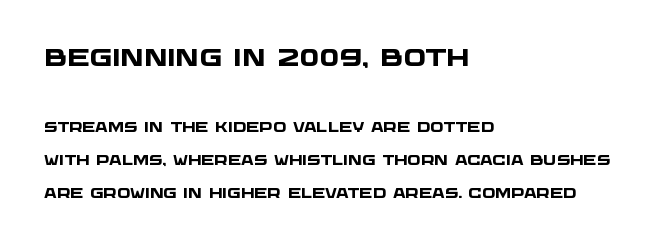
Q: Is the text bold? A: Yes.
Q: Is the text underlined? A: No.
Q: How is the paragraph aligned? A: Left-aligned.
Q: Is the spacing between letters normal or unusually wide? A: Normal.
Q: Is the spacing between lines tight, normal or loose? A: Loose.
Q: Which block of text is set in a larger size, the first (top) or the second (bottom)? A: The first (top) one.
